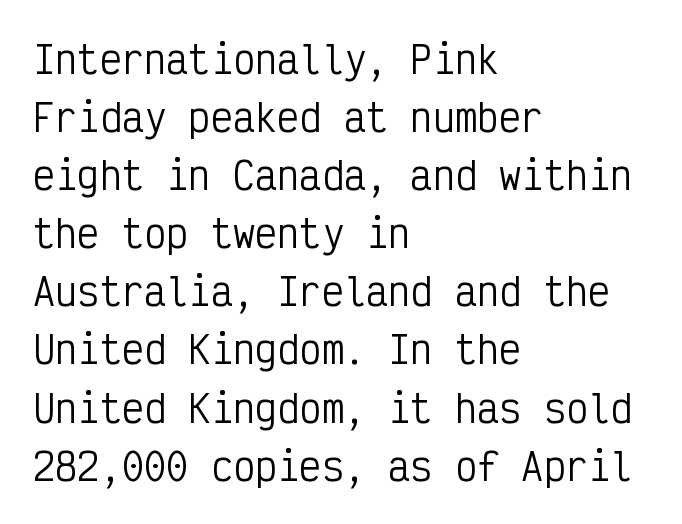
The image shows 37 px regular-weight, condensed sans-serif type, upright, monospaced; set left-aligned, normal line spacing (1.57x), normal letter spacing, not underlined; low stroke contrast and a medium x-height.
